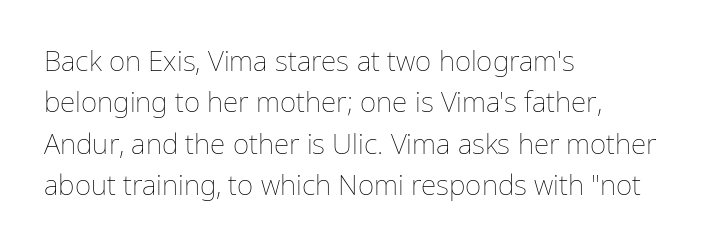
This is roman type, the default non-slanted kind. Where is the straight margin? On the left. The passage shown is typed in a proportional face where columns would drift. This sample uses plain, unmodified letter spacing. No chunkiness to these letters — they're not bold.
